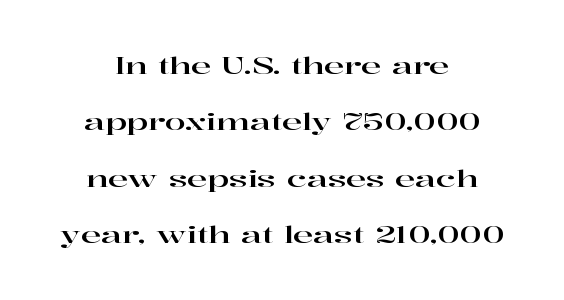
The image shows 24 px text type, upright; set centered, loose line spacing (2.35x), normal letter spacing, not underlined.
